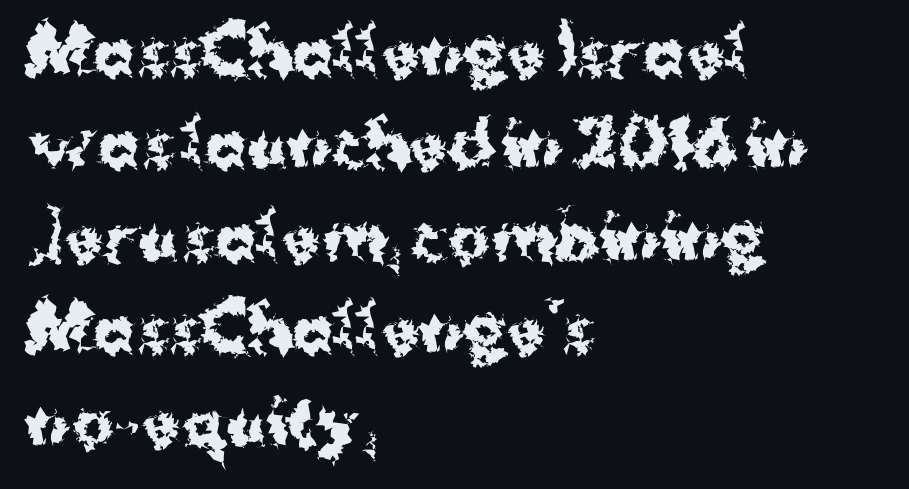
{"serif": "no", "italic": "no", "bold": "yes", "weight": "bold", "width": "normal", "stroke_contrast": "medium", "x_height": "medium", "monospaced": "no", "underline": "no", "align": "left", "line_spacing": "normal", "line_spacing_ratio": 1.49, "letter_spacing": "normal", "letter_spacing_em": 0.0, "glyph_px": 62}
